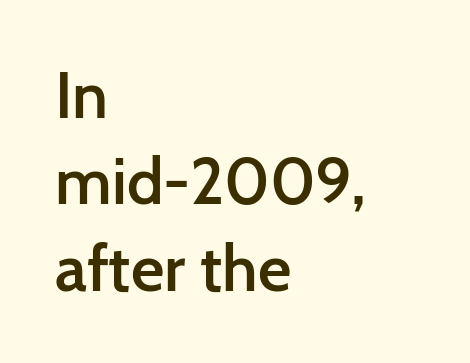
{"serif": "no", "italic": "no", "bold": "semi", "weight": "semibold", "width": "normal", "stroke_contrast": "low", "x_height": "medium", "monospaced": "no", "underline": "no", "align": "left", "line_spacing": "normal", "line_spacing_ratio": 1.33, "letter_spacing": "normal", "letter_spacing_em": 0.0, "glyph_px": 65}
